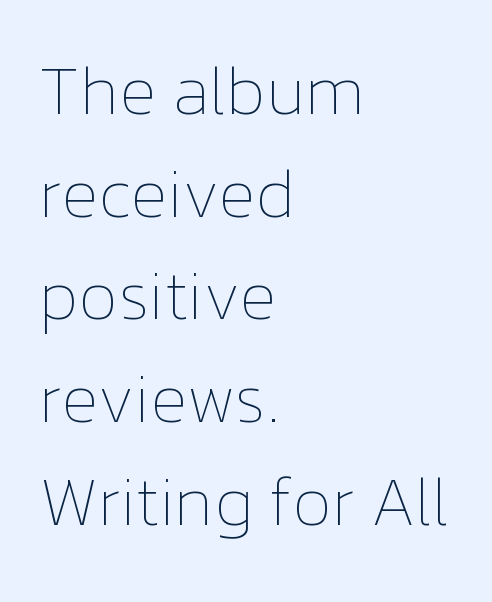
{"italic": "no", "bold": "no", "weight": "thin", "width": "normal", "stroke_contrast": "low", "x_height": "medium", "monospaced": "no", "underline": "no", "align": "left", "line_spacing": "normal", "line_spacing_ratio": 1.51, "letter_spacing": "normal", "letter_spacing_em": 0.0, "glyph_px": 68}
